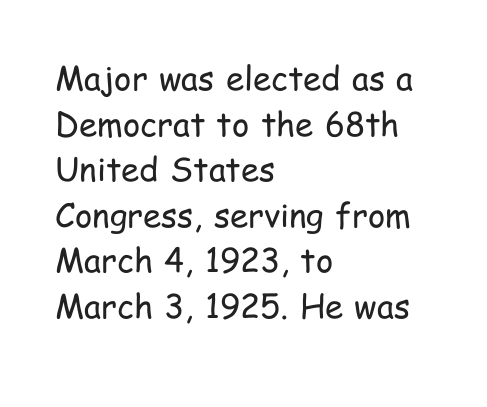
The image shows 33 px regular-weight, condensed sans-serif type, upright; set left-aligned, normal line spacing (1.38x), normal letter spacing, not underlined; low stroke contrast and a medium x-height.
